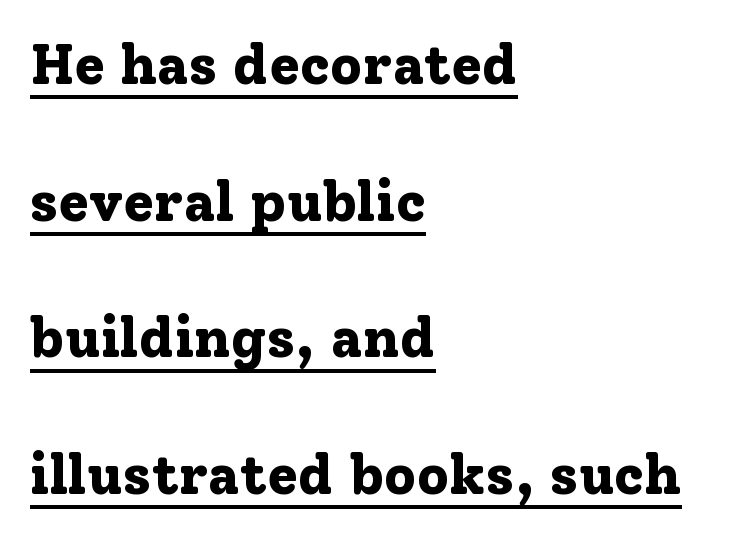
Line starts are locked; line ends wander. Does the lettering tilt? It doesn't — this is upright. This sample uses a serif face. Plenty of ink on the page — the face is bold.
